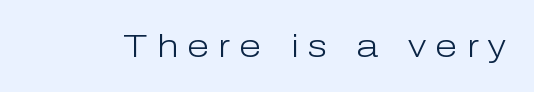
The image shows 32 px light sans-serif type, upright; set unusually wide letter spacing (+0.29 em), not underlined; low stroke contrast and a medium x-height.
